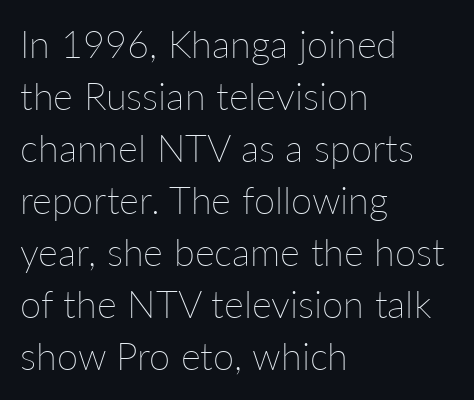
The image shows 38 px thin type, upright; set left-aligned, normal line spacing (1.37x), normal letter spacing, not underlined; low stroke contrast and a medium x-height.
